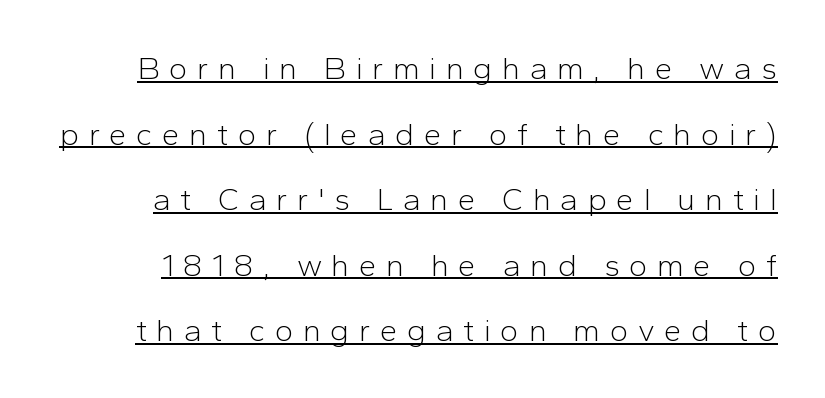
The image shows 32 px light sans-serif type, upright; set loose line spacing (2.05x), unusually wide letter spacing (+0.29 em), underlined; low stroke contrast and a medium x-height.
